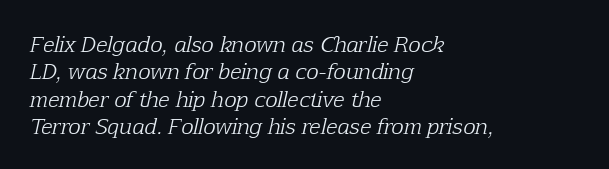
The image shows 21 px text type, italic (leaning right); set left-aligned, normal line spacing (1.3x), normal letter spacing, not underlined.
